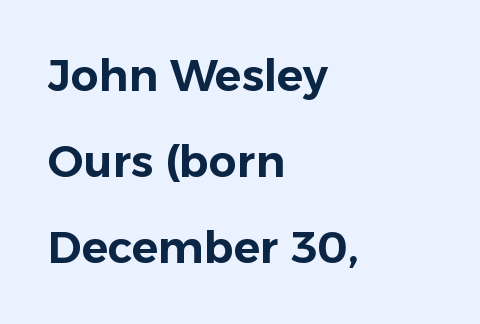
The image shows 44 px sans-serif type, upright; set left-aligned, loose line spacing (1.96x), normal letter spacing, not underlined; low stroke contrast and a medium x-height.
